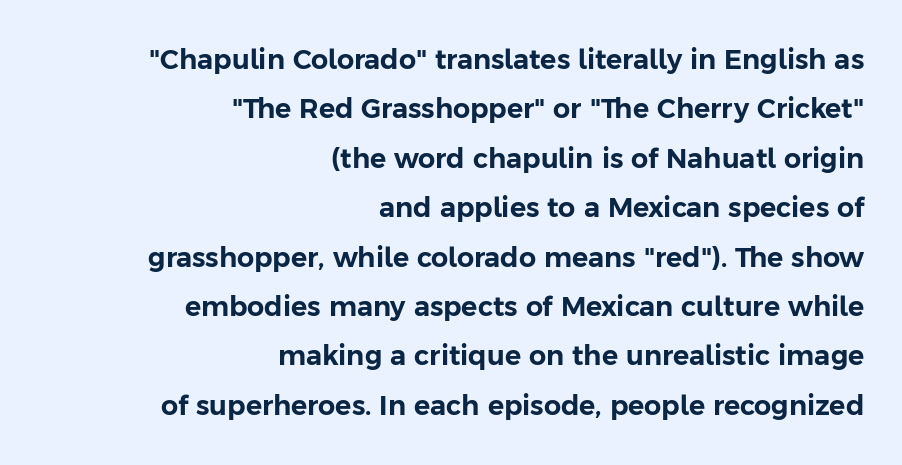
The image shows 27 px text type, upright; set right-aligned, line spacing 1.83x, normal letter spacing, not underlined.
